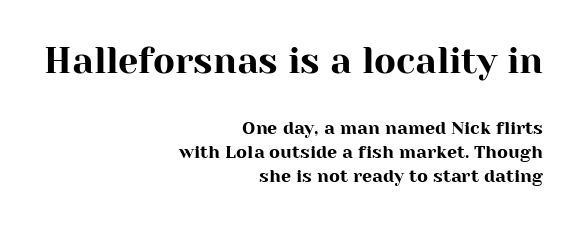
Check under the words: just untouched page. These lines stack with their right ends in a neat column. What's the leading like? Ordinary, nothing unusual. The letters advance in unequal steps, a hallmark of proportional type. Is there any slant? The stems are plumb.
